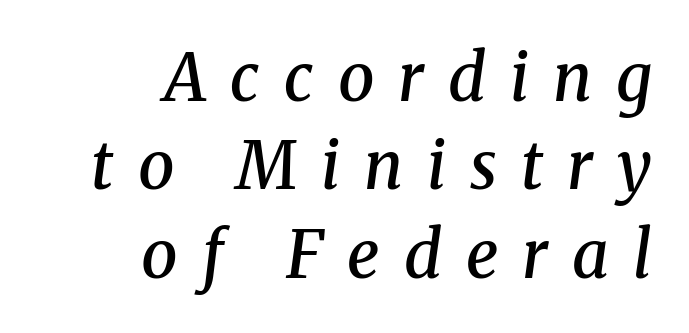
Q: Is the text bold? A: Semi-bold.
Q: Is the text italic (slanted)? A: Yes, it leans right by about 8 degrees.
Q: Is the typeface a serif or a sans-serif typeface? A: Serif.
Q: Is the text underlined? A: No.
Q: How is the paragraph aligned? A: Right-aligned.
Q: Is the spacing between letters normal or unusually wide? A: Unusually wide.
Q: Is the spacing between lines tight, normal or loose? A: Normal.
Q: Width (condensed, normal, or wide)? A: Normal.
Q: Stroke contrast? A: Medium.
Q: x-height? A: Medium.
Q: Monospaced? A: No.
